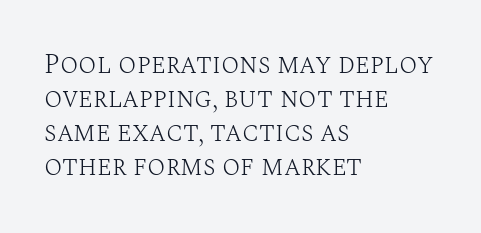
{"italic": "no", "bold": "no", "underline": "no", "align": "left", "line_spacing": "normal", "line_spacing_ratio": 1.26, "letter_spacing": "normal", "letter_spacing_em": 0.0, "glyph_px": 27}
